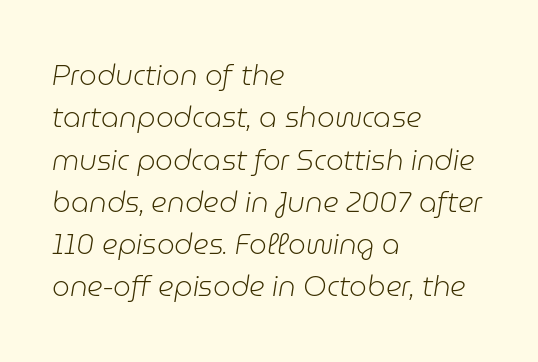
{"italic": "yes", "lean": "right", "slant_degrees": 9, "bold": "no", "weight": "light", "width": "normal", "stroke_contrast": "low", "x_height": "medium", "monospaced": "no", "underline": "no", "align": "left", "line_spacing": "normal", "line_spacing_ratio": 1.51, "letter_spacing": "normal", "letter_spacing_em": 0.0, "glyph_px": 28}
